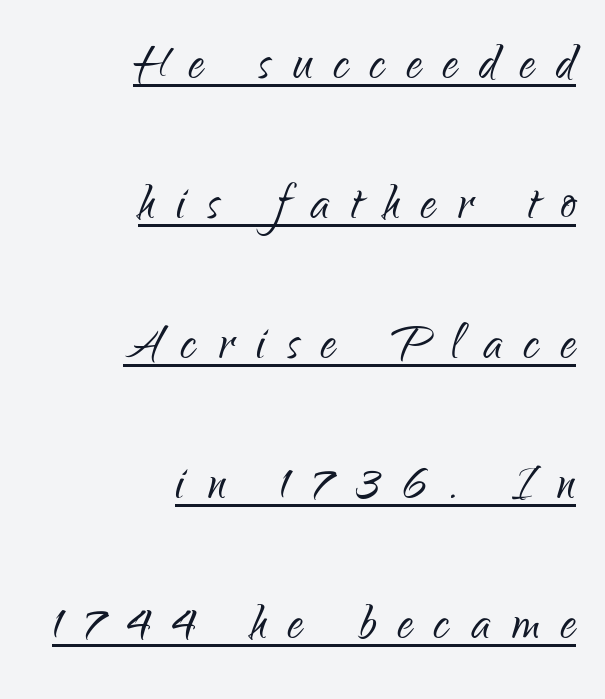
{"serif": "no", "bold": "no", "weight": "light", "width": "condensed", "stroke_contrast": "low", "x_height": "small", "monospaced": "no", "underline": "yes", "align": "right", "line_spacing": "loose", "line_spacing_ratio": 2.26, "letter_spacing": "wide", "letter_spacing_em": 0.35, "glyph_px": 62}
